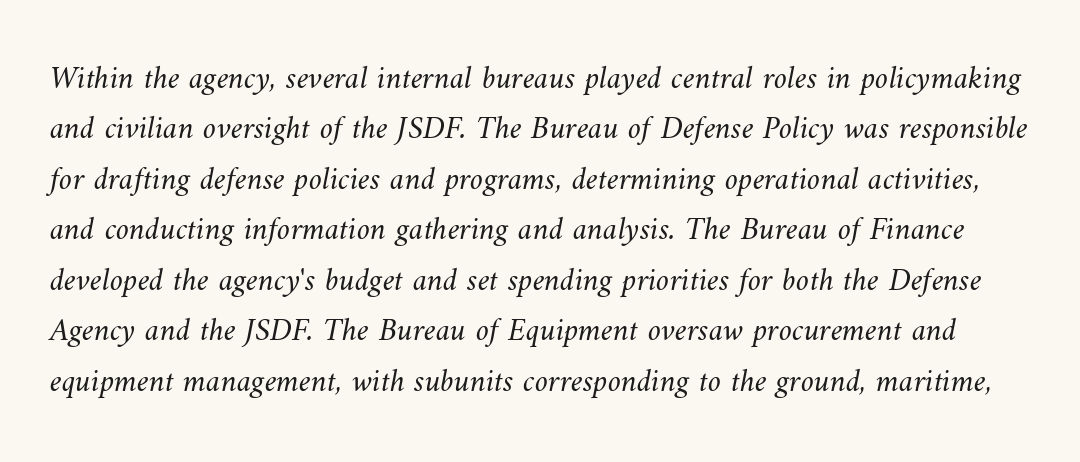
In terms of leading, this rendering sits right in the middle. The gaps between neighbouring characters are ordinary and unremarkable. These glyphs show unthickened strokes, regular width or finer. Words float on clear page, feet unadorned. Character widths vary here, with narrow letters taking less room than wide ones.
